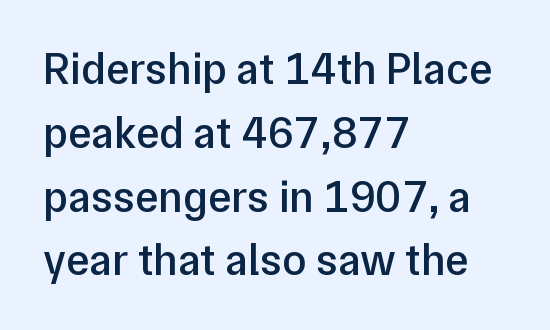
{"serif": "no", "italic": "no", "bold": "semi", "weight": "semibold", "width": "normal", "stroke_contrast": "low", "x_height": "medium", "monospaced": "no", "underline": "no", "align": "left", "line_spacing": "normal", "line_spacing_ratio": 1.45, "letter_spacing": "normal", "letter_spacing_em": 0.0, "glyph_px": 44}
